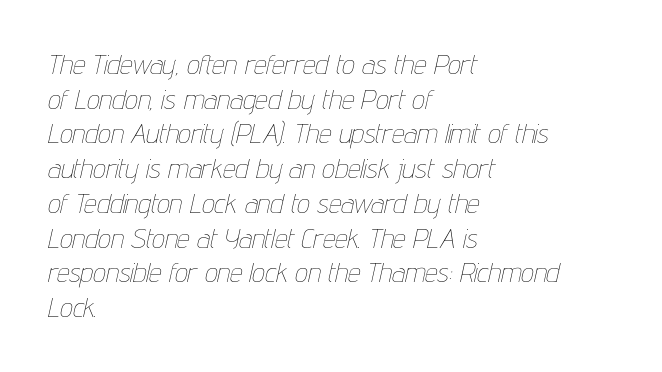
Q: Is the text bold? A: No.
Q: Is the text italic (slanted)? A: Yes, it leans right by about 12 degrees.
Q: Is the text underlined? A: No.
Q: How is the paragraph aligned? A: Left-aligned.
Q: Is the spacing between letters normal or unusually wide? A: Normal.
Q: Width (condensed, normal, or wide)? A: Condensed.
Q: Stroke contrast? A: Low.
Q: x-height? A: Medium.
Q: Monospaced? A: No.
